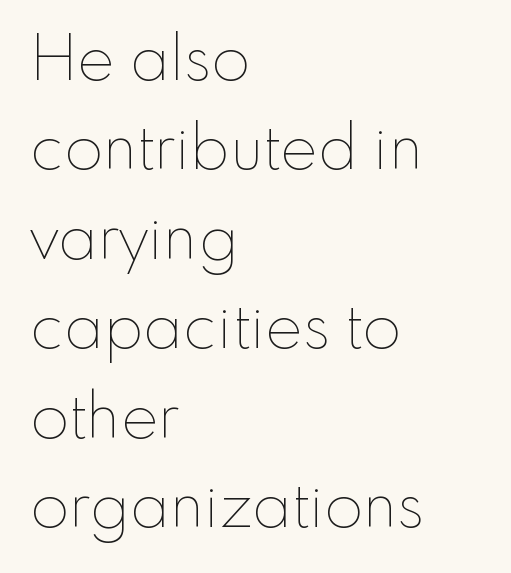
{"italic": "no", "bold": "no", "weight": "thin", "width": "normal", "stroke_contrast": "low", "x_height": "small", "monospaced": "no", "underline": "no", "align": "left", "line_spacing": "normal", "line_spacing_ratio": 1.42, "letter_spacing": "normal", "letter_spacing_em": 0.0, "glyph_px": 63}
